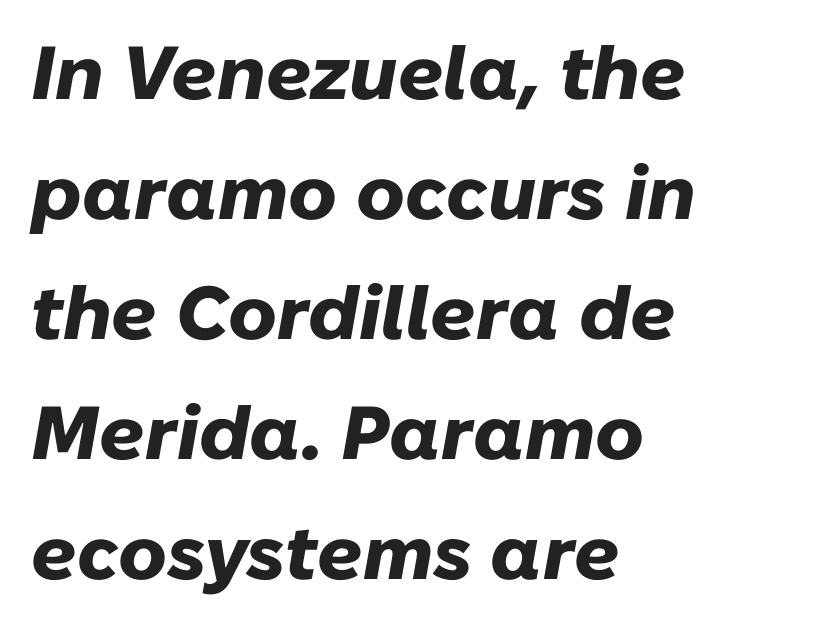
Has an underline been added? It has not. Rendered with sloped, italic letterforms. Is there much room between lines? A standard amount, neither cramped nor airy. The horizontal fit of the characters is conventional and even.
